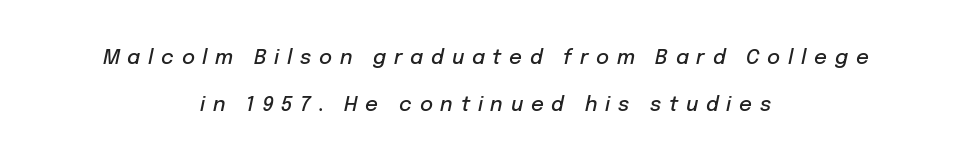
The image shows 20 px text type, italic (leaning right); set centered, loose line spacing (2.37x), unusually wide letter spacing (+0.39 em), not underlined.
